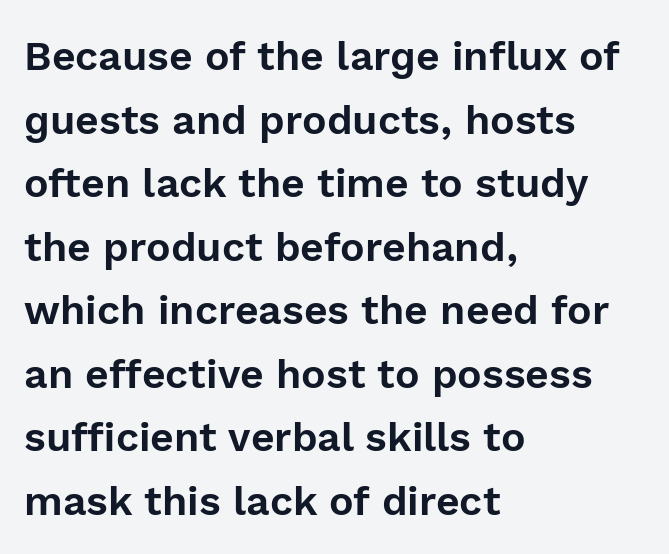
Q: Is the text italic (slanted)? A: No, it is upright.
Q: Is the typeface a serif or a sans-serif typeface? A: Sans-serif.
Q: Is the text underlined? A: No.
Q: How is the paragraph aligned? A: Left-aligned.
Q: Is the spacing between letters normal or unusually wide? A: Normal.
Q: Is the spacing between lines tight, normal or loose? A: Normal.
Q: Width (condensed, normal, or wide)? A: Normal.
Q: x-height? A: Medium.
Q: Monospaced? A: No.
